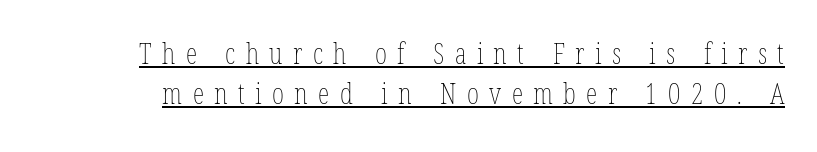
The image shows 29 px thin, condensed type, upright; set normal line spacing (1.37x), unusually wide letter spacing (+0.36 em), underlined; low stroke contrast and a medium x-height.
